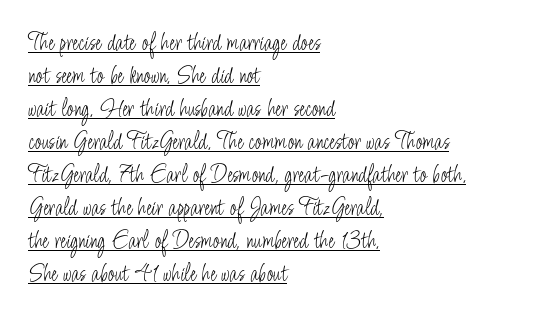
The image shows 25 px text type; set left-aligned, normal line spacing (1.32x), normal letter spacing, underlined.
